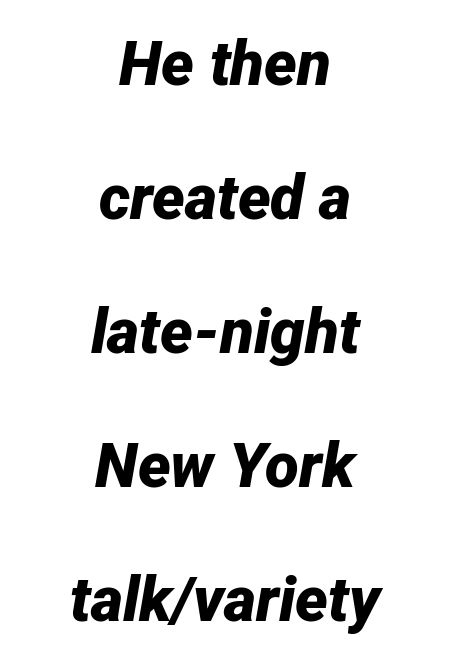
Q: Is the text bold? A: Yes.
Q: Is the text italic (slanted)? A: Yes, it leans right by about 12 degrees.
Q: Is the text underlined? A: No.
Q: How is the paragraph aligned? A: Centered.
Q: Is the spacing between letters normal or unusually wide? A: Normal.
Q: Is the spacing between lines tight, normal or loose? A: Loose.
Q: Width (condensed, normal, or wide)? A: Normal.
Q: Stroke contrast? A: Low.
Q: x-height? A: Medium.
Q: Monospaced? A: No.
